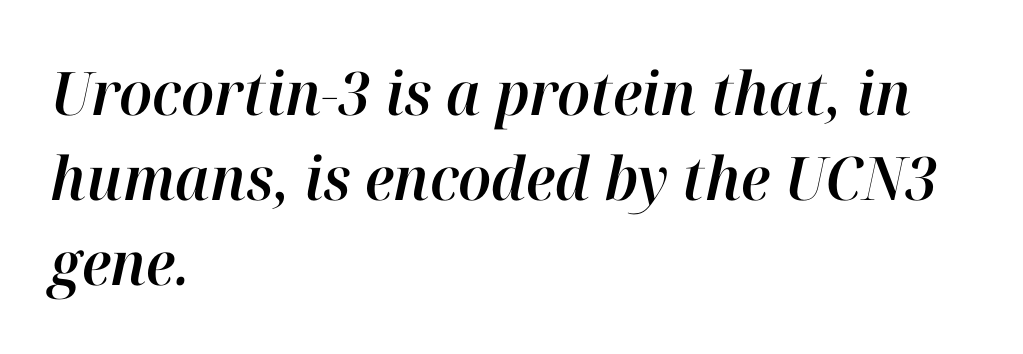
The image shows 60 px text type, italic (leaning right); set left-aligned, normal line spacing (1.42x), normal letter spacing, not underlined; high stroke contrast and a medium x-height.
